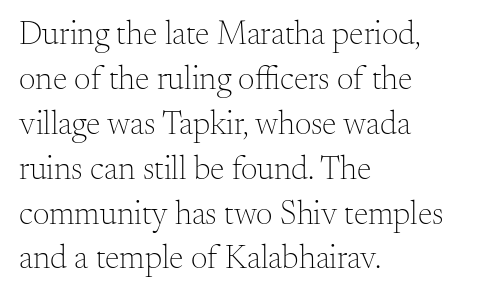
Q: Is the text bold? A: No.
Q: Is the text italic (slanted)? A: No, it is upright.
Q: Is the typeface a serif or a sans-serif typeface? A: Serif.
Q: Is the text underlined? A: No.
Q: How is the paragraph aligned? A: Left-aligned.
Q: Is the spacing between letters normal or unusually wide? A: Normal.
Q: Is the spacing between lines tight, normal or loose? A: Normal.
Q: Width (condensed, normal, or wide)? A: Normal.
Q: Stroke contrast? A: Medium.
Q: x-height? A: Small.
Q: Monospaced? A: No.
